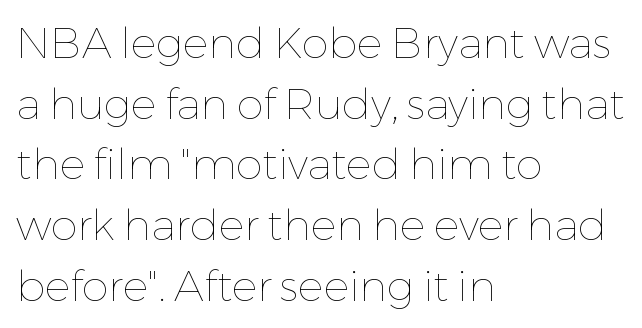
Q: Is the text bold? A: No.
Q: Is the text italic (slanted)? A: No, it is upright.
Q: Is the text underlined? A: No.
Q: How is the paragraph aligned? A: Left-aligned.
Q: Is the spacing between letters normal or unusually wide? A: Normal.
Q: Is the spacing between lines tight, normal or loose? A: Normal.
Q: Width (condensed, normal, or wide)? A: Normal.
Q: Stroke contrast? A: Low.
Q: x-height? A: Medium.
Q: Monospaced? A: No.
